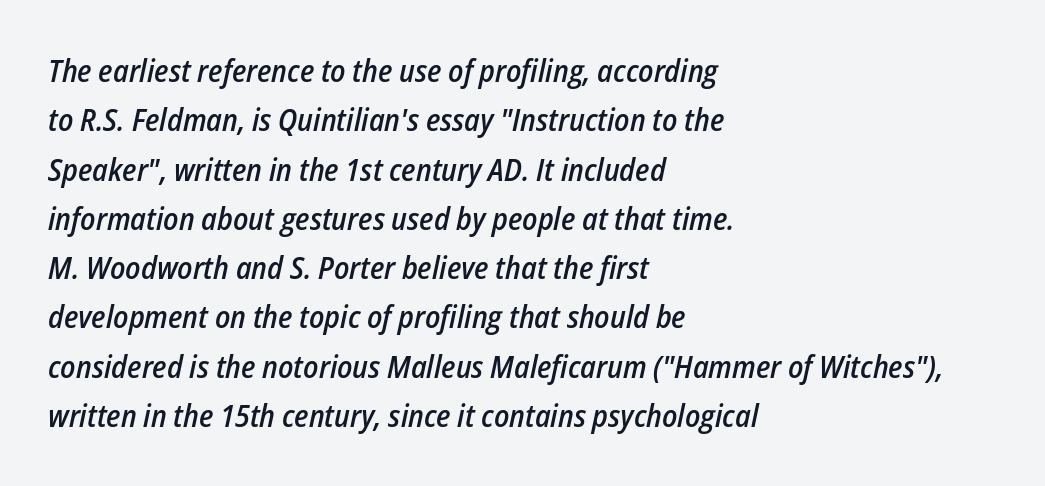
Has an underline been added? It has not. The whole block is typeset with a tilt. Think of a printed novel: that variable character pitch is what you see here. Leftover space on each line is placed entirely after the last word. The line texture is even and compact thanks to regular tracking.
